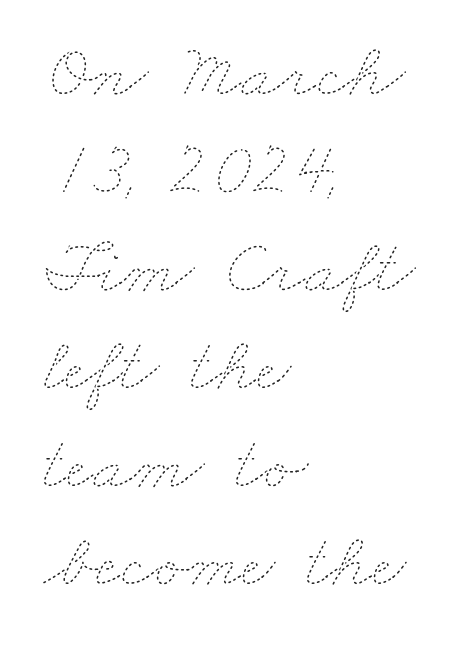
Q: Is the text bold? A: No.
Q: Is the text underlined? A: No.
Q: How is the paragraph aligned? A: Left-aligned.
Q: Is the spacing between letters normal or unusually wide? A: Normal.
Q: Is the spacing between lines tight, normal or loose? A: Normal.
Q: Width (condensed, normal, or wide)? A: Wide.
Q: Stroke contrast? A: Low.
Q: x-height? A: Small.
Q: Monospaced? A: No.
